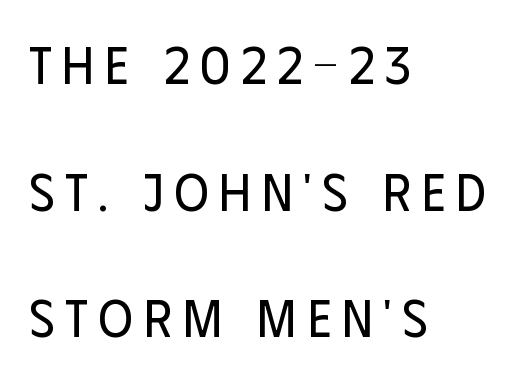
The image shows 53 px regular-weight, condensed sans-serif type, upright; set left-aligned, loose line spacing (2.39x), unusually wide letter spacing (+0.2 em), not underlined; low stroke contrast and a large x-height.
